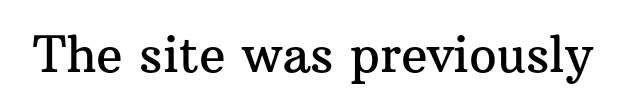
The image shows 49 px serif type, upright; set normal letter spacing, not underlined; medium stroke contrast and a medium x-height.
